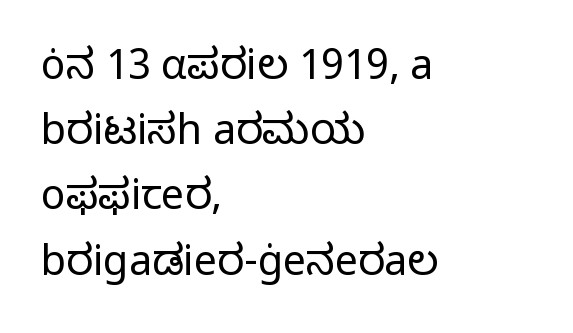
The image shows 41 px regular-weight sans-serif type, upright; set left-aligned, normal line spacing (1.59x), normal letter spacing, not underlined; low stroke contrast and a medium x-height.
